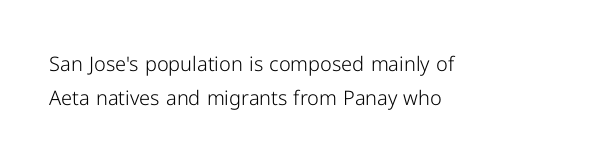
Q: Is the text bold? A: No.
Q: Is the text italic (slanted)? A: No, it is upright.
Q: Is the text underlined? A: No.
Q: How is the paragraph aligned? A: Left-aligned.
Q: Is the spacing between letters normal or unusually wide? A: Normal.
